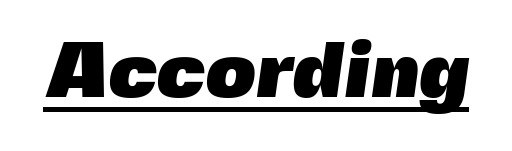
The image shows 78 px heavy sans-serif type; set normal letter spacing, underlined; a medium x-height.
